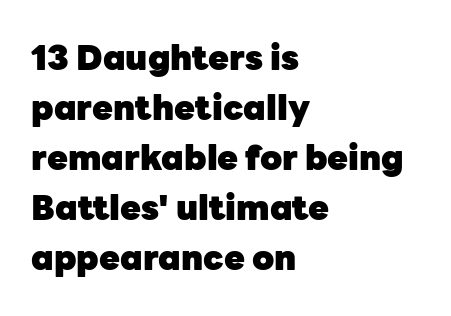
The letters sit at their default tracking, neither squeezed nor spread. Leading: standard. The type family on display is of the sans-serif kind. In terms of posture, this sample is upright.
